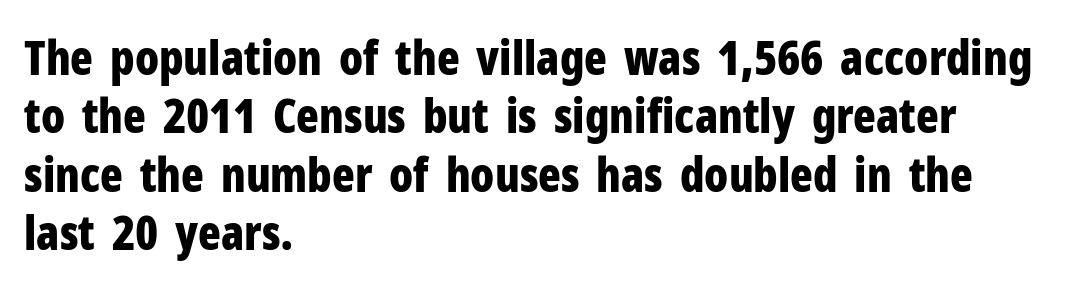
Q: Is the text bold? A: Yes.
Q: Is the text italic (slanted)? A: No, it is upright.
Q: Is the typeface a serif or a sans-serif typeface? A: Sans-serif.
Q: Is the text underlined? A: No.
Q: How is the paragraph aligned? A: Left-aligned.
Q: Is the spacing between letters normal or unusually wide? A: Normal.
Q: Width (condensed, normal, or wide)? A: Condensed.
Q: Stroke contrast? A: Low.
Q: x-height? A: Medium.
Q: Monospaced? A: No.
